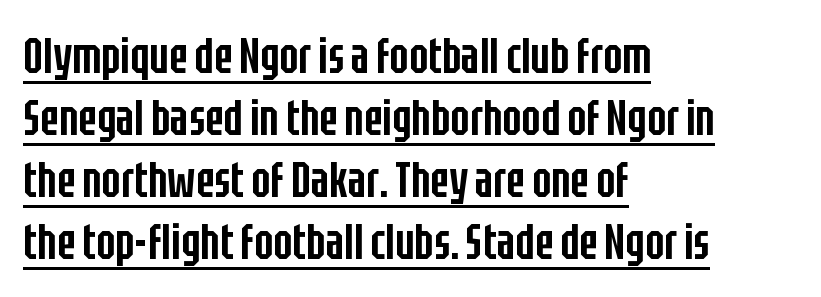
The image shows 50 px semibold, condensed sans-serif type, upright; set left-aligned, line spacing 1.24x, normal letter spacing, underlined; low stroke contrast and a large x-height.
